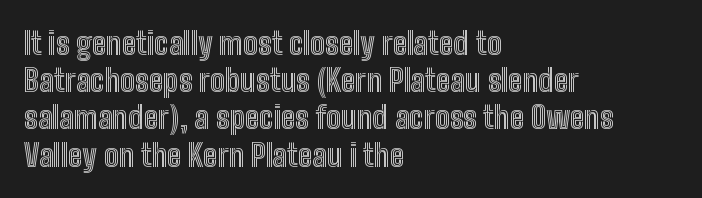
{"italic": "no", "width": "condensed", "x_height": "medium", "monospaced": "no", "underline": "no", "align": "left", "line_spacing_ratio": 1.2, "letter_spacing": "normal", "letter_spacing_em": 0.0, "glyph_px": 31}
